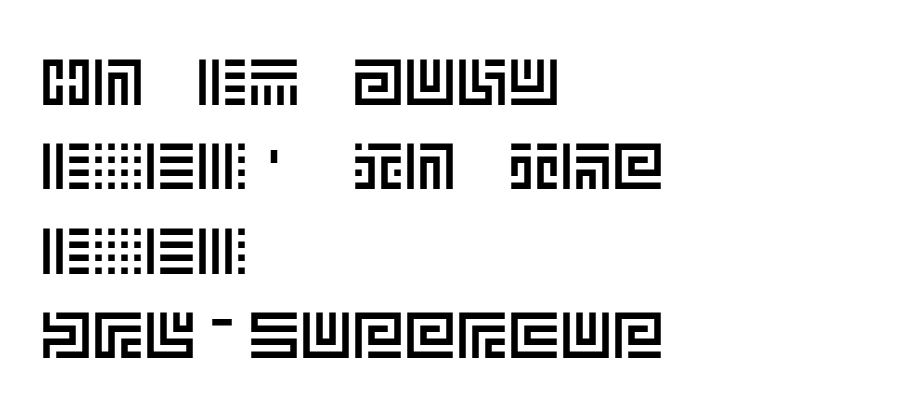
{"italic": "no", "width": "normal", "x_height": "large", "underline": "no", "align": "left", "line_spacing": "normal", "line_spacing_ratio": 1.3, "letter_spacing": "normal", "letter_spacing_em": 0.0, "glyph_px": 65}
